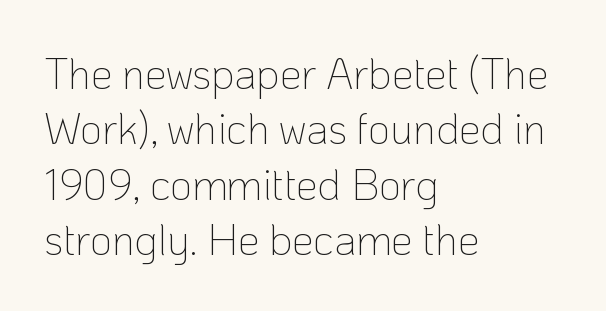
Q: Is the text bold? A: No.
Q: Is the text italic (slanted)? A: No, it is upright.
Q: Is the typeface a serif or a sans-serif typeface? A: Sans-serif.
Q: Is the text underlined? A: No.
Q: How is the paragraph aligned? A: Left-aligned.
Q: Is the spacing between letters normal or unusually wide? A: Normal.
Q: Is the spacing between lines tight, normal or loose? A: Normal.
Q: Width (condensed, normal, or wide)? A: Normal.
Q: Stroke contrast? A: Low.
Q: x-height? A: Medium.
Q: Monospaced? A: No.
